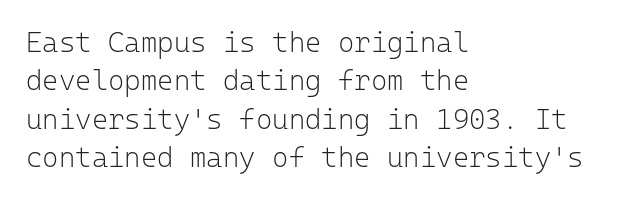
Q: Is the text bold? A: No.
Q: Is the text italic (slanted)? A: No, it is upright.
Q: Is the typeface a serif or a sans-serif typeface? A: Sans-serif.
Q: Is the text underlined? A: No.
Q: How is the paragraph aligned? A: Left-aligned.
Q: Is the spacing between letters normal or unusually wide? A: Normal.
Q: Is the spacing between lines tight, normal or loose? A: Normal.
Q: Width (condensed, normal, or wide)? A: Normal.
Q: Stroke contrast? A: Low.
Q: x-height? A: Medium.
Q: Monospaced? A: Yes.
